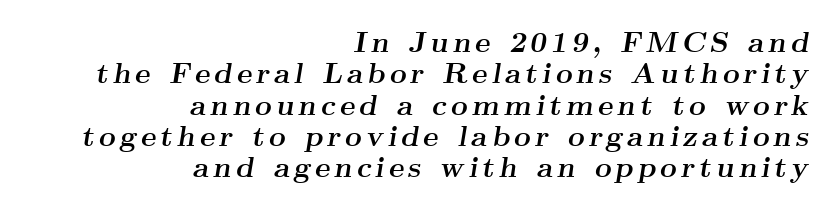
Line ends are locked; line starts wander. Serifs: yes, visible at the terminals of the letterforms. Heavy, bold letterforms. In terms of posture, this sample is oblique.
